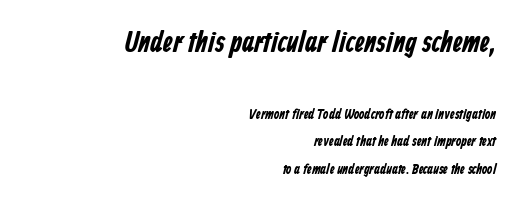
{"serif": "no", "bold": "yes", "weight": "bold", "width": "condensed", "stroke_contrast": "low", "x_height": "medium", "monospaced": "no", "underline": "no", "align": "right", "line_spacing": "loose", "line_spacing_ratio": 1.96, "letter_spacing": "normal", "letter_spacing_em": 0.0, "larger_block": "first", "size_ratio": 2.07, "glyph_px": 29}
